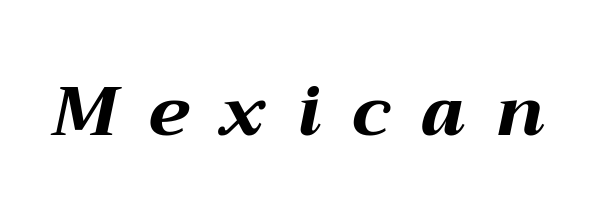
Slanted lettering throughout. The strip under each line holds only bare page. Heavy, bold letterforms. The horizontal fit of the characters is loose and conspicuously gappy. Note the varied advance widths — an 'i' is clearly narrower than an 'm'.
